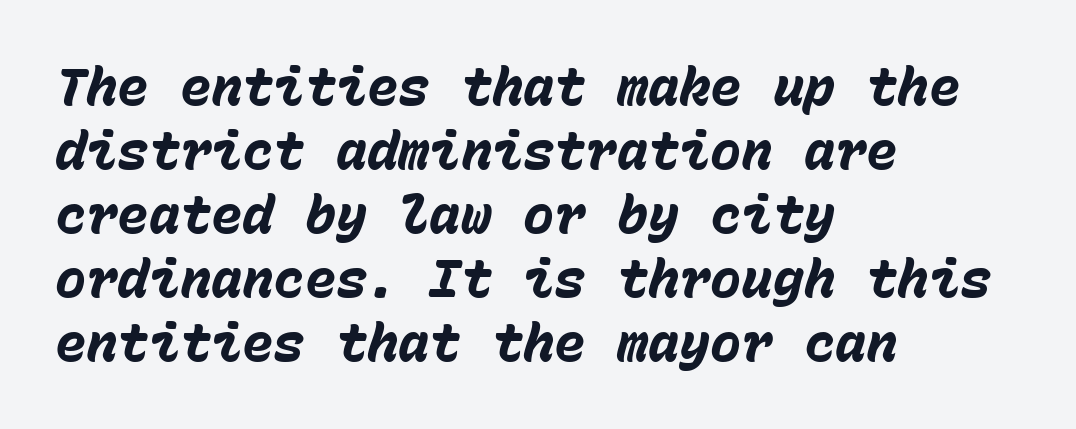
Q: Is the text bold? A: Yes.
Q: Is the text italic (slanted)? A: Yes, it leans right by about 15 degrees.
Q: Is the text underlined? A: No.
Q: How is the paragraph aligned? A: Left-aligned.
Q: Is the spacing between letters normal or unusually wide? A: Normal.
Q: Width (condensed, normal, or wide)? A: Normal.
Q: Stroke contrast? A: Low.
Q: x-height? A: Medium.
Q: Monospaced? A: Yes.
